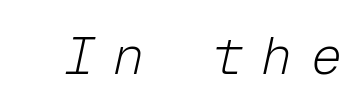
Spacing verdict: monospaced, one width for all characters. Anything drawn beneath the words? Only blank space. The weight would be labelled regular, book, light, or lighter still. Is the type slanted? Yes — the strokes lean at a clear angle.
